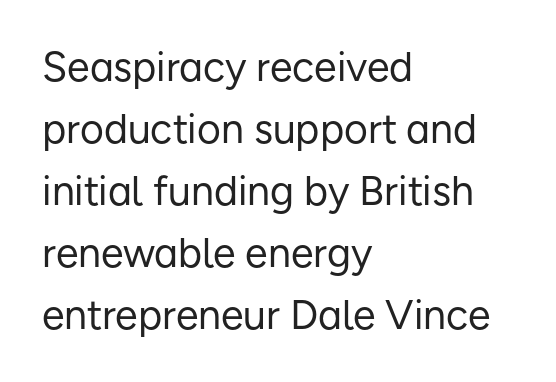
The image shows 41 px regular-weight sans-serif type, upright; set left-aligned, normal line spacing (1.51x), normal letter spacing, not underlined; low stroke contrast and a medium x-height.
